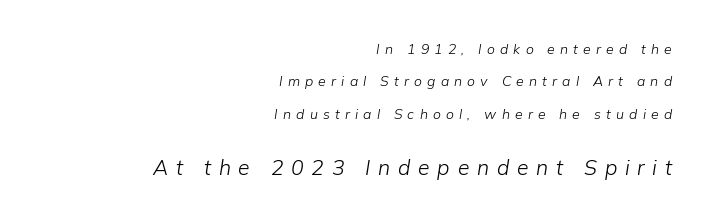
The block of text is sparse from top to bottom, with ample space between rows. Type size steps up from the first block to the second. Does extra space separate the letters? Yes, quite a lot of it. The strip under each line holds only bare page. Compared with a flush-left layout, this one pins lines to the opposite, right side. Weight: regular or lighter.
